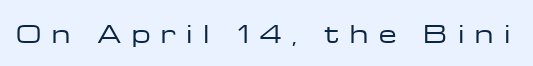
Letter spacing: wide. These lines were composed using upright roman letters. Anything drawn beneath the words? Only blank space. Letters have the restrained weight of plain body copy at most.
